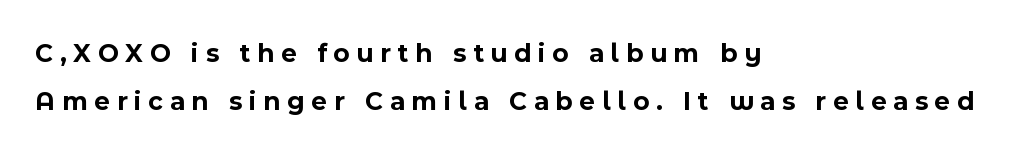
The image shows 27 px bold type, upright; set left-aligned, line spacing 1.76x, unusually wide letter spacing (+0.25 em), not underlined.
